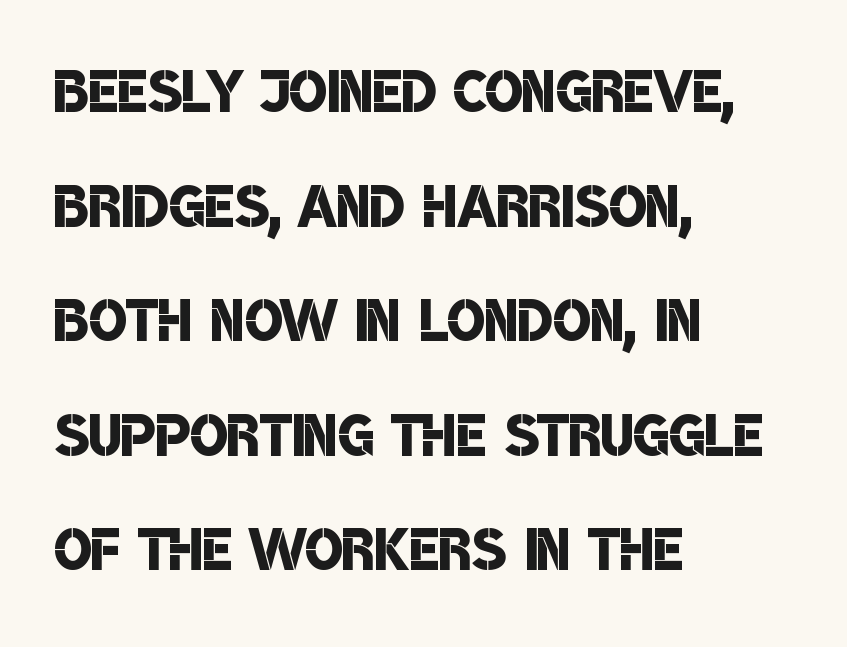
Q: Is the text bold? A: Semi-bold.
Q: Is the typeface a serif or a sans-serif typeface? A: Sans-serif.
Q: Is the text underlined? A: No.
Q: How is the paragraph aligned? A: Left-aligned.
Q: Is the spacing between letters normal or unusually wide? A: Normal.
Q: Is the spacing between lines tight, normal or loose? A: Normal.
Q: Width (condensed, normal, or wide)? A: Condensed.
Q: Stroke contrast? A: Low.
Q: x-height? A: Large.
Q: Monospaced? A: No.
